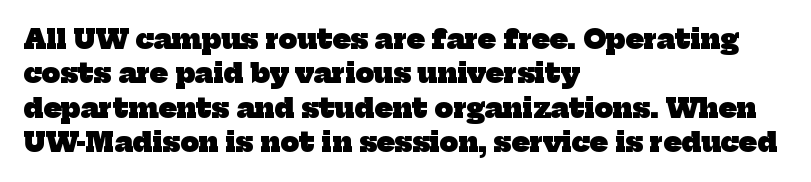
The image shows 26 px bold type; set left-aligned, normal line spacing (1.32x), normal letter spacing, not underlined.
